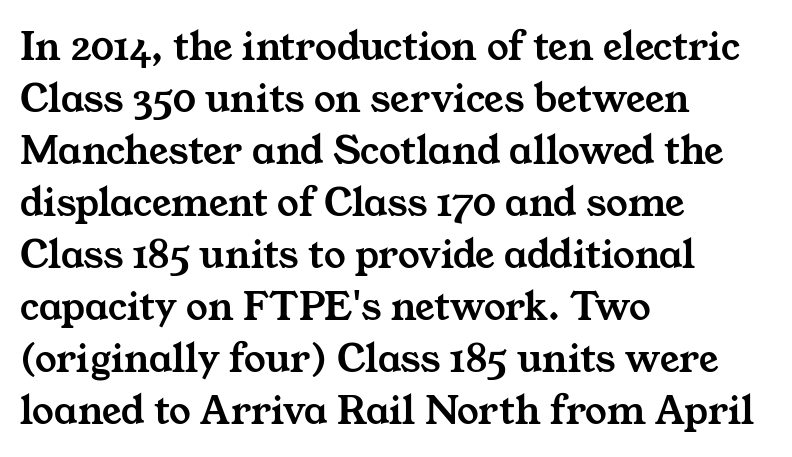
The image shows 43 px wide serif type; set left-aligned, line spacing 1.21x, normal letter spacing, not underlined; medium stroke contrast and a medium x-height.
